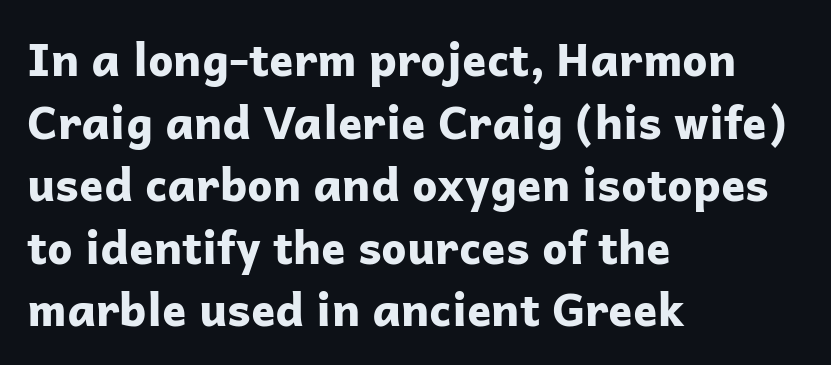
The image shows 45 px bold sans-serif type, upright; set left-aligned, normal line spacing (1.39x), normal letter spacing, not underlined; low stroke contrast and a medium x-height.
